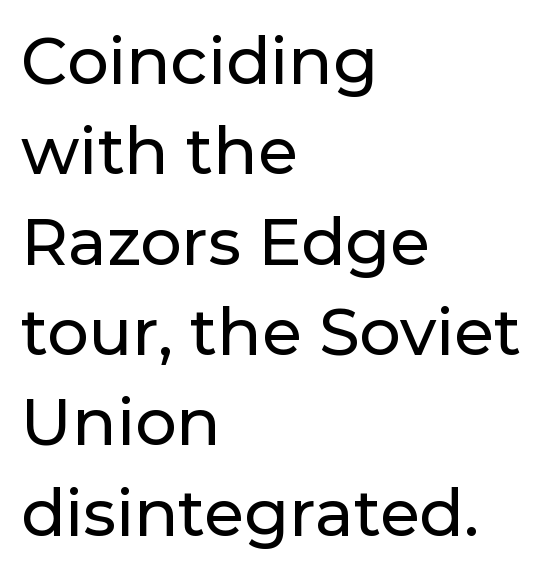
Q: Is the text italic (slanted)? A: No, it is upright.
Q: Is the typeface a serif or a sans-serif typeface? A: Sans-serif.
Q: Is the text underlined? A: No.
Q: How is the paragraph aligned? A: Left-aligned.
Q: Is the spacing between letters normal or unusually wide? A: Normal.
Q: Is the spacing between lines tight, normal or loose? A: Normal.
Q: Width (condensed, normal, or wide)? A: Normal.
Q: Stroke contrast? A: Low.
Q: x-height? A: Medium.
Q: Monospaced? A: No.
